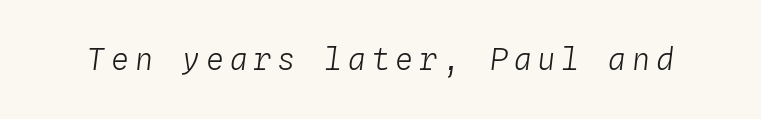
{"italic": "yes", "lean": "right", "slant_degrees": 4, "bold": "no", "weight": "light", "width": "normal", "stroke_contrast": "low", "x_height": "medium", "monospaced": "yes", "underline": "no", "glyph_px": 30}
